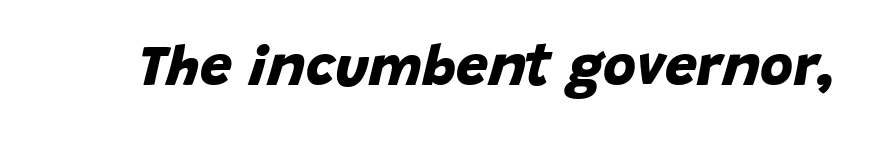
The image shows 57 px bold sans-serif type; set normal letter spacing, not underlined; low stroke contrast and a large x-height.
